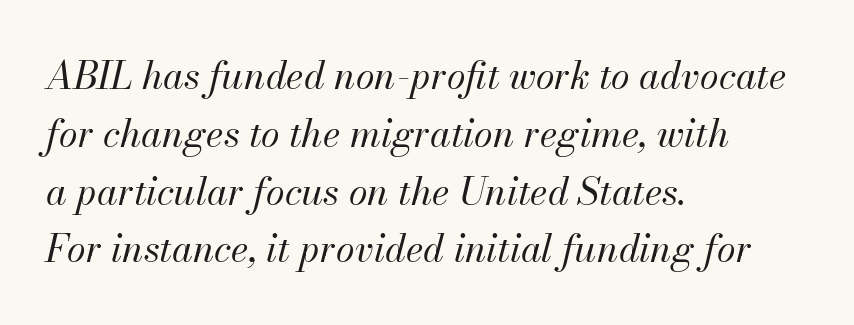
The image shows 38 px regular-weight type, italic (leaning right); set left-aligned, normal line spacing (1.52x), normal letter spacing, not underlined; medium stroke contrast and a small x-height.
